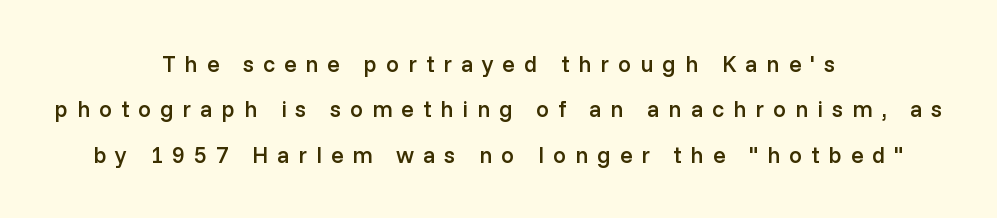
Q: Is the text bold? A: Semi-bold.
Q: Is the text italic (slanted)? A: No, it is upright.
Q: Is the text underlined? A: No.
Q: How is the paragraph aligned? A: Centered.
Q: Is the spacing between letters normal or unusually wide? A: Unusually wide.
Q: Is the spacing between lines tight, normal or loose? A: Loose.
